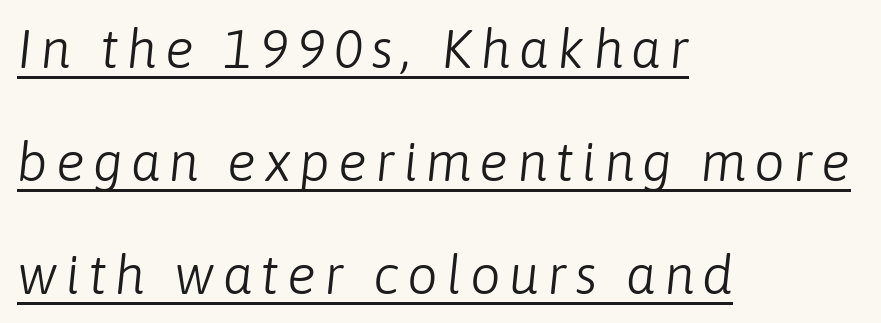
{"italic": "yes", "lean": "right", "slant_degrees": 6, "bold": "no", "weight": "light", "width": "normal", "stroke_contrast": "low", "x_height": "medium", "monospaced": "no", "underline": "yes", "align": "left", "line_spacing": "loose", "line_spacing_ratio": 2.09, "glyph_px": 54}
